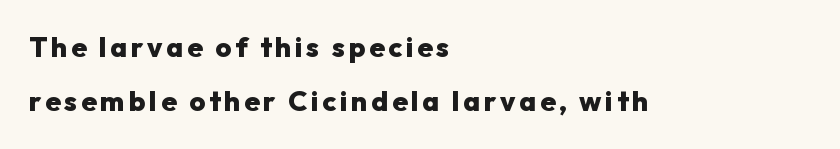
{"serif": "no", "italic": "no", "bold": "yes", "weight": "heavy", "width": "normal", "stroke_contrast": "low", "x_height": "medium", "monospaced": "no", "underline": "no", "align": "left", "line_spacing": "loose", "line_spacing_ratio": 1.93, "glyph_px": 28}
